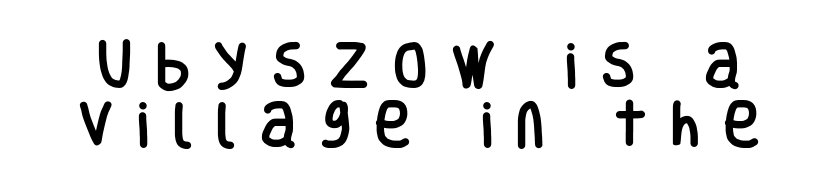
Q: Is the text italic (slanted)? A: No, it is upright.
Q: Is the typeface a serif or a sans-serif typeface? A: Sans-serif.
Q: Is the text underlined? A: No.
Q: Is the spacing between letters normal or unusually wide? A: Unusually wide.
Q: Width (condensed, normal, or wide)? A: Condensed.
Q: Stroke contrast? A: Low.
Q: x-height? A: Large.
Q: Monospaced? A: No.
